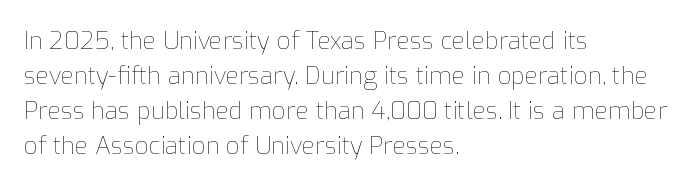
Q: Is the text bold? A: No.
Q: Is the text italic (slanted)? A: No, it is upright.
Q: Is the text underlined? A: No.
Q: How is the paragraph aligned? A: Left-aligned.
Q: Is the spacing between letters normal or unusually wide? A: Normal.
Q: Is the spacing between lines tight, normal or loose? A: Normal.
